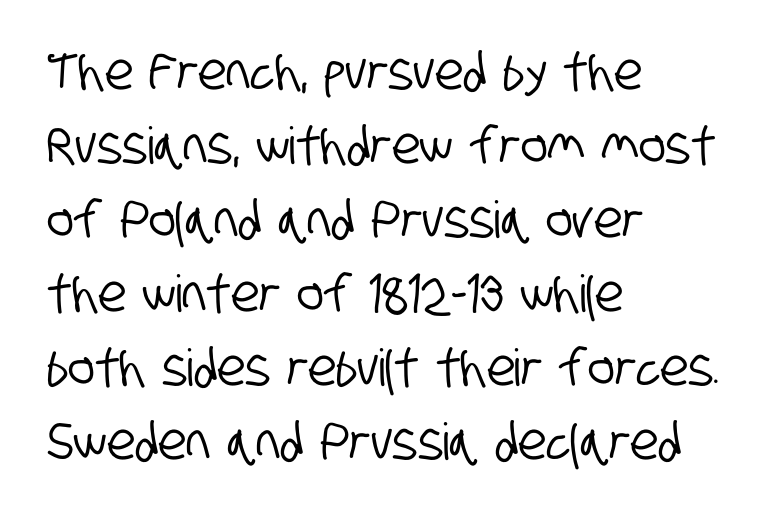
The image shows 51 px condensed sans-serif type; set left-aligned, normal line spacing (1.45x), normal letter spacing, not underlined; low stroke contrast and a large x-height.
